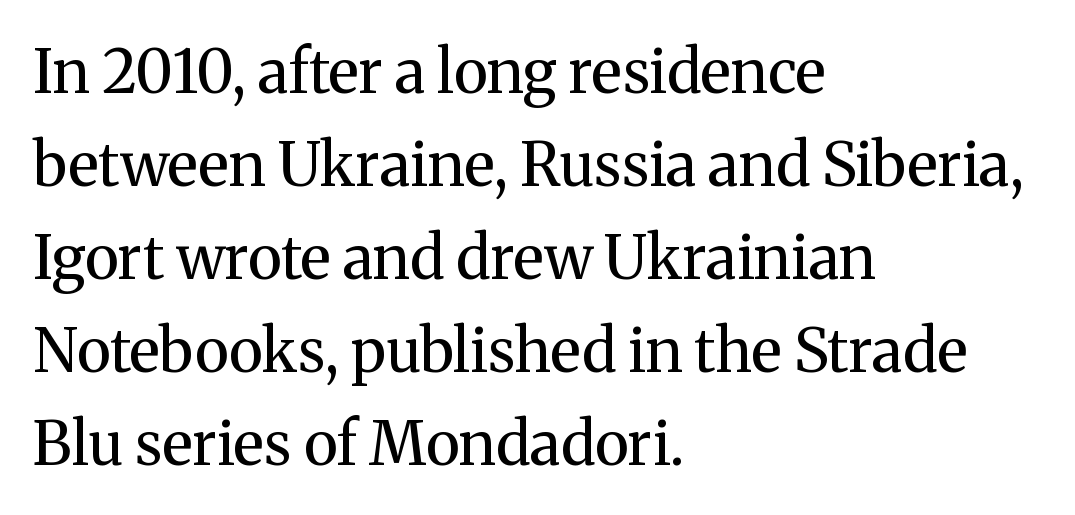
The image shows 60 px regular-weight serif type, upright; set left-aligned, normal line spacing (1.55x), normal letter spacing, not underlined; medium stroke contrast and a medium x-height.
